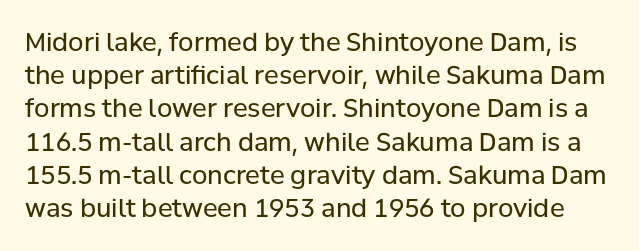
Q: Is the text bold? A: No.
Q: Is the text italic (slanted)? A: No, it is upright.
Q: Is the text underlined? A: No.
Q: Is the spacing between letters normal or unusually wide? A: Normal.
Q: Is the spacing between lines tight, normal or loose? A: Normal.
